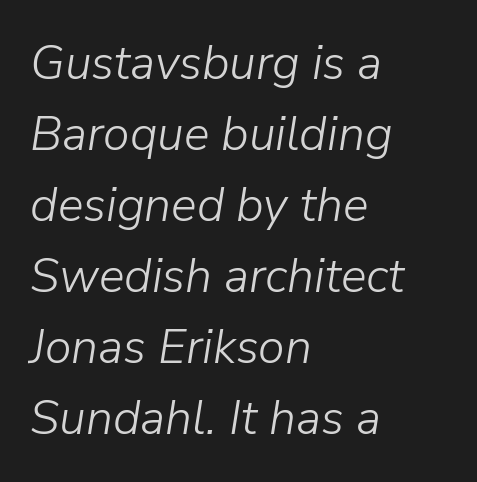
Q: Is the text bold? A: No.
Q: Is the text italic (slanted)? A: Yes, it leans right by about 9 degrees.
Q: Is the text underlined? A: No.
Q: How is the paragraph aligned? A: Left-aligned.
Q: Is the spacing between letters normal or unusually wide? A: Normal.
Q: Is the spacing between lines tight, normal or loose? A: Normal.
Q: Width (condensed, normal, or wide)? A: Normal.
Q: Stroke contrast? A: Low.
Q: x-height? A: Medium.
Q: Monospaced? A: No.
